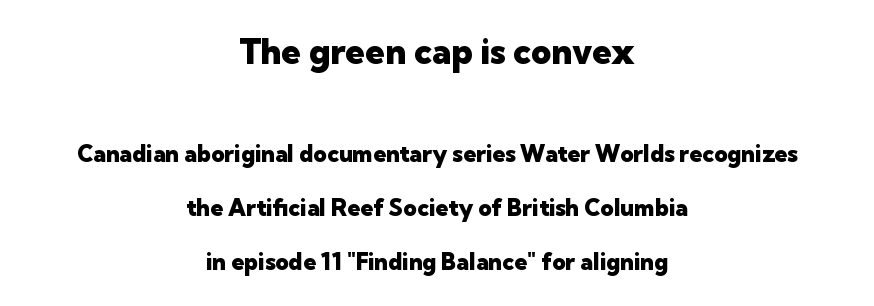
The image shows 35 px heavy sans-serif type, upright; set centered, loose line spacing (2.35x), normal letter spacing, not underlined; the first (top) block is 1.52x larger; low stroke contrast and a medium x-height.
